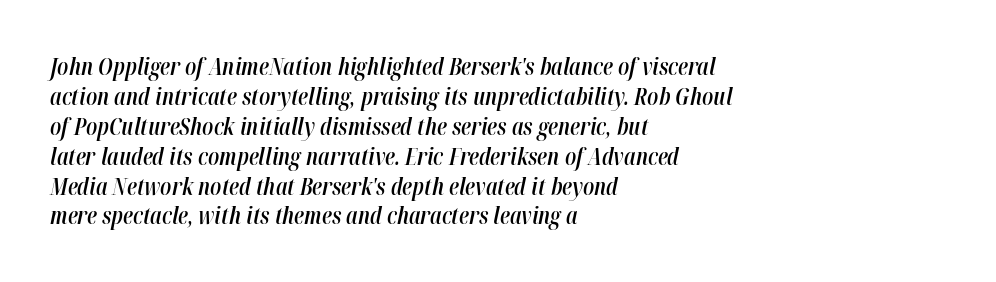
Q: Is the text bold? A: Semi-bold.
Q: Is the text italic (slanted)? A: Yes, it leans right by about 12 degrees.
Q: Is the text underlined? A: No.
Q: How is the paragraph aligned? A: Left-aligned.
Q: Is the spacing between letters normal or unusually wide? A: Normal.
Q: Is the spacing between lines tight, normal or loose? A: Normal.
